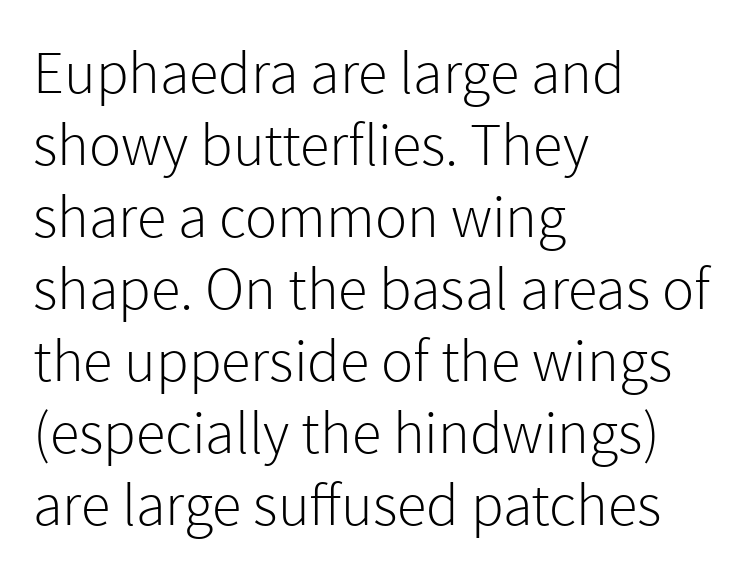
Q: Is the text bold? A: No.
Q: Is the text italic (slanted)? A: No, it is upright.
Q: Is the typeface a serif or a sans-serif typeface? A: Sans-serif.
Q: Is the text underlined? A: No.
Q: How is the paragraph aligned? A: Left-aligned.
Q: Is the spacing between letters normal or unusually wide? A: Normal.
Q: Width (condensed, normal, or wide)? A: Normal.
Q: x-height? A: Medium.
Q: Monospaced? A: No.
